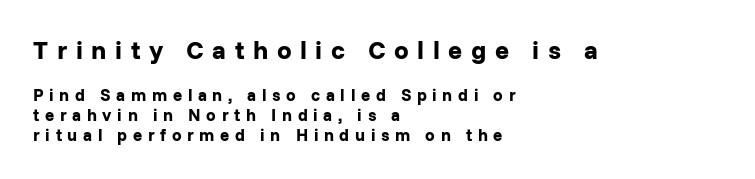
Q: Is the text bold? A: Yes.
Q: Is the text italic (slanted)? A: No, it is upright.
Q: Is the text underlined? A: No.
Q: How is the paragraph aligned? A: Left-aligned.
Q: Is the spacing between letters normal or unusually wide? A: Unusually wide.
Q: Which block of text is set in a larger size, the first (top) or the second (bottom)? A: The first (top) one.
